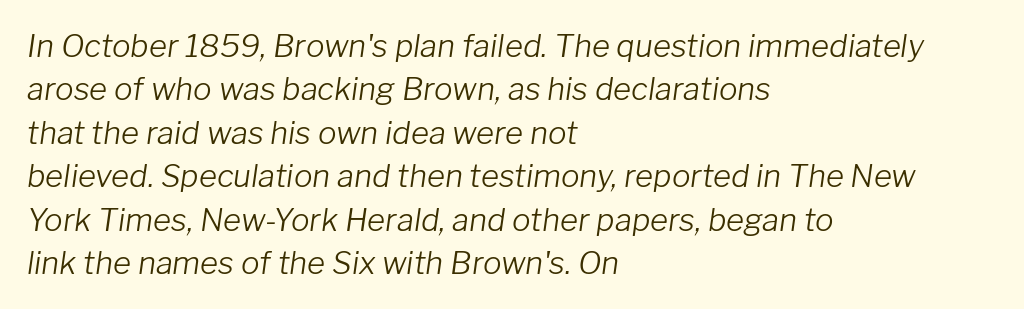
Q: Is the text bold? A: No.
Q: Is the text italic (slanted)? A: Yes, it leans right by about 8 degrees.
Q: Is the text underlined? A: No.
Q: How is the paragraph aligned? A: Left-aligned.
Q: Is the spacing between letters normal or unusually wide? A: Normal.
Q: Is the spacing between lines tight, normal or loose? A: Normal.
Q: Width (condensed, normal, or wide)? A: Normal.
Q: Stroke contrast? A: Low.
Q: x-height? A: Medium.
Q: Monospaced? A: No.
